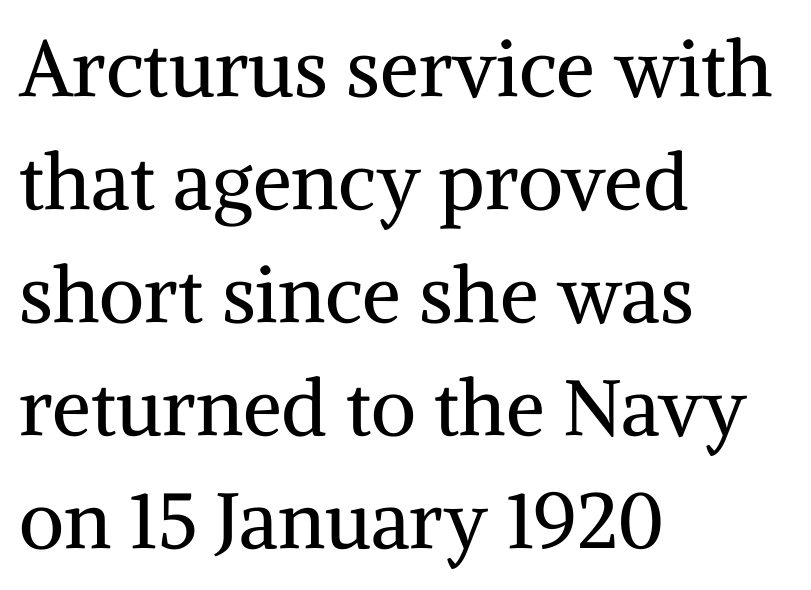
{"serif": "yes", "italic": "no", "bold": "no", "weight": "regular", "width": "normal", "stroke_contrast": "medium", "x_height": "medium", "monospaced": "no", "underline": "no", "align": "left", "line_spacing": "normal", "line_spacing_ratio": 1.45, "letter_spacing": "normal", "letter_spacing_em": 0.0, "glyph_px": 78}
